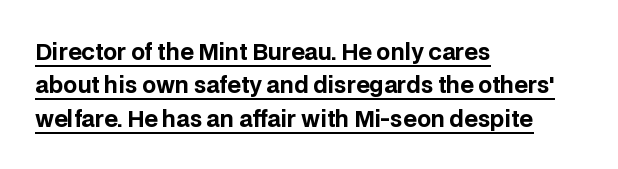
Rows of type keep a routine distance in the vertical direction. One-word summary of the alignment: left. Strokes here are thick enough to call this a true bold. A typesetter would call this zero additional tracking.
